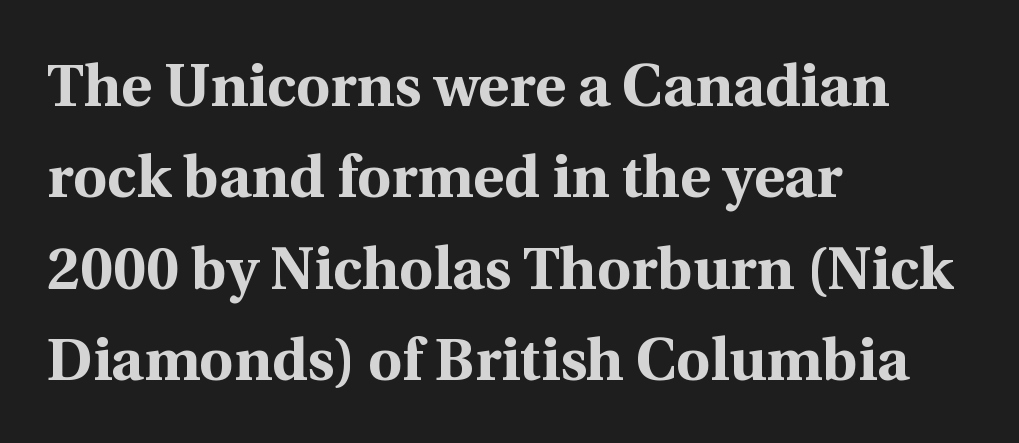
{"serif": "yes", "italic": "no", "bold": "yes", "weight": "bold", "width": "normal", "x_height": "medium", "monospaced": "no", "underline": "no", "align": "left", "line_spacing": "normal", "line_spacing_ratio": 1.55, "letter_spacing": "normal", "letter_spacing_em": 0.0, "glyph_px": 59}
